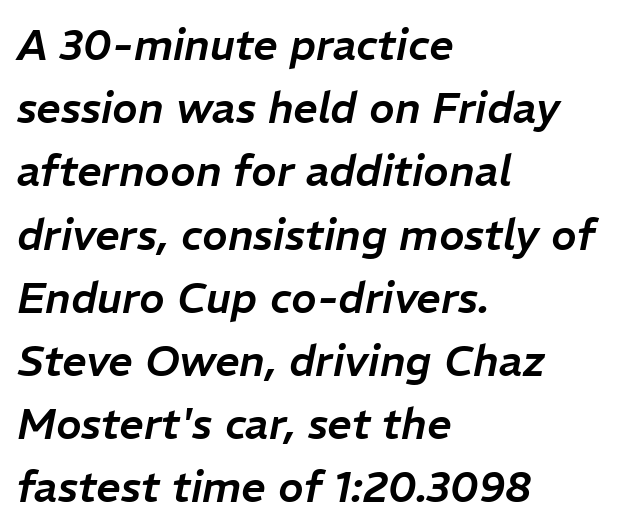
These lines keep a tight, regular rhythm from letter to letter. The compositor pushed each line to the left boundary. Evenly set lines give the paragraph a standard silhouette. Think of a printed novel: that variable character pitch is what you see here. The glyphs look as if they've been sheared to an angle.
